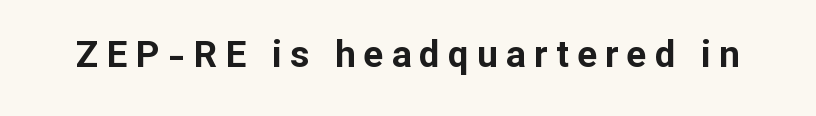
Q: Is the text bold? A: Yes.
Q: Is the text italic (slanted)? A: No, it is upright.
Q: Is the typeface a serif or a sans-serif typeface? A: Sans-serif.
Q: Is the text underlined? A: No.
Q: Is the spacing between letters normal or unusually wide? A: Unusually wide.
Q: Width (condensed, normal, or wide)? A: Normal.
Q: Stroke contrast? A: Low.
Q: x-height? A: Medium.
Q: Monospaced? A: No.
